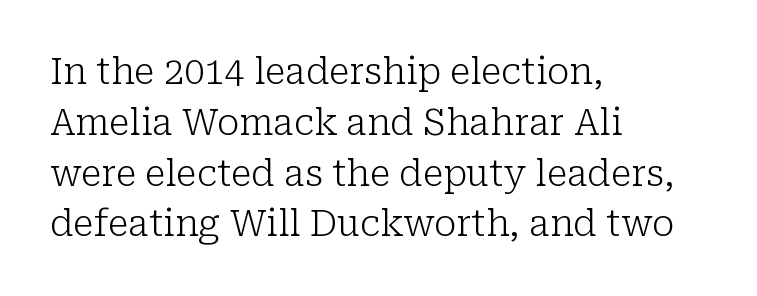
Q: Is the text bold? A: No.
Q: Is the text italic (slanted)? A: No, it is upright.
Q: Is the typeface a serif or a sans-serif typeface? A: Serif.
Q: Is the text underlined? A: No.
Q: How is the paragraph aligned? A: Left-aligned.
Q: Is the spacing between letters normal or unusually wide? A: Normal.
Q: Is the spacing between lines tight, normal or loose? A: Normal.
Q: Width (condensed, normal, or wide)? A: Normal.
Q: Stroke contrast? A: Low.
Q: x-height? A: Medium.
Q: Monospaced? A: No.
